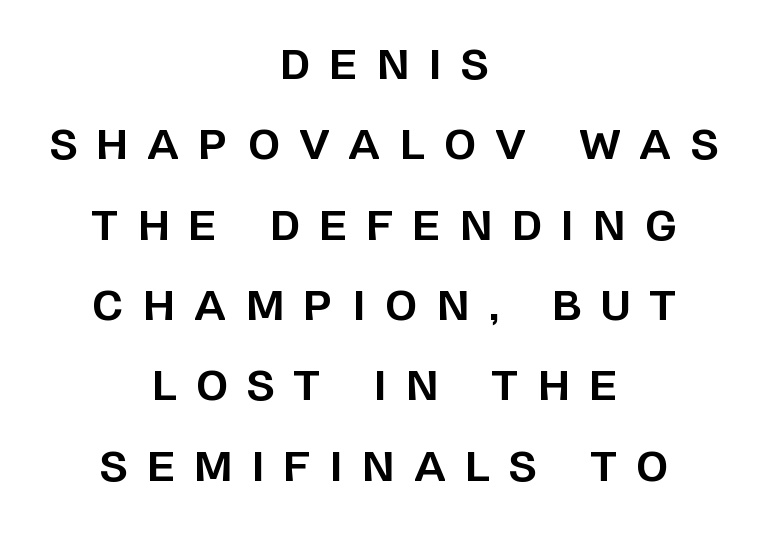
Q: Is the text bold? A: Yes.
Q: Is the text italic (slanted)? A: No, it is upright.
Q: Is the typeface a serif or a sans-serif typeface? A: Sans-serif.
Q: Is the text underlined? A: No.
Q: How is the paragraph aligned? A: Centered.
Q: Is the spacing between letters normal or unusually wide? A: Unusually wide.
Q: Is the spacing between lines tight, normal or loose? A: Loose.
Q: Width (condensed, normal, or wide)? A: Normal.
Q: Stroke contrast? A: Low.
Q: x-height? A: Large.
Q: Monospaced? A: No.
